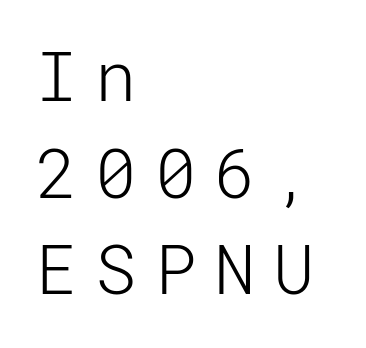
The image shows 69 px light sans-serif type, upright; set left-aligned, normal line spacing (1.4x), unusually wide letter spacing (+0.26 em), not underlined; low stroke contrast and a medium x-height.
